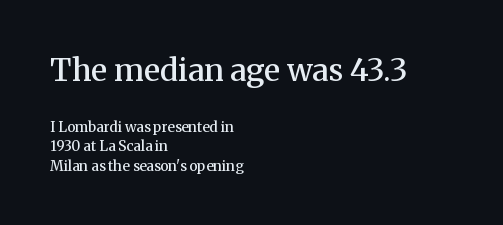
{"serif": "yes", "italic": "no", "bold": "semi", "weight": "semibold", "width": "normal", "stroke_contrast": "medium", "x_height": "medium", "monospaced": "no", "underline": "no", "align": "left", "line_spacing": "normal", "line_spacing_ratio": 1.39, "letter_spacing": "normal", "letter_spacing_em": 0.0, "larger_block": "first", "size_ratio": 2.21, "glyph_px": 31}
